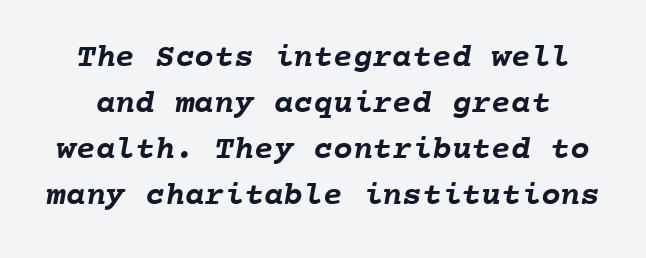
The sample has been set heavy, in full bold. Type without underlining. Vertical spacing — default. You could call the tracking neutral — neither tight nor loose. Each letter, wide or thin by design, is forced into the same width here.
